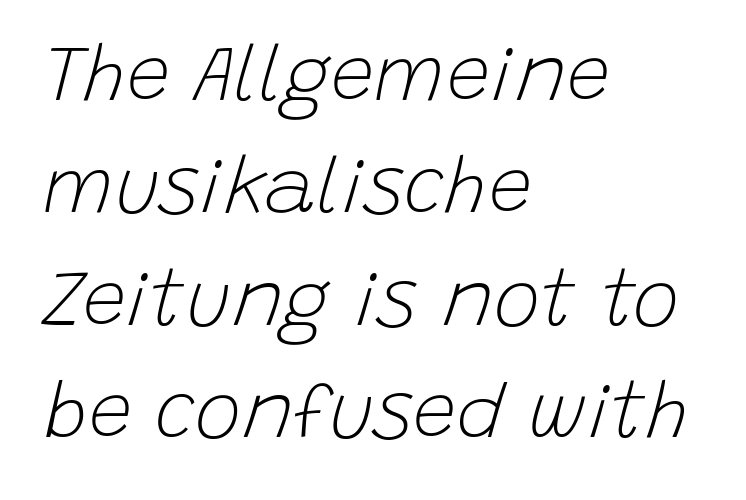
The image shows 78 px light type, italic (leaning right); set left-aligned, normal line spacing (1.44x), normal letter spacing, not underlined; low stroke contrast and a large x-height.
